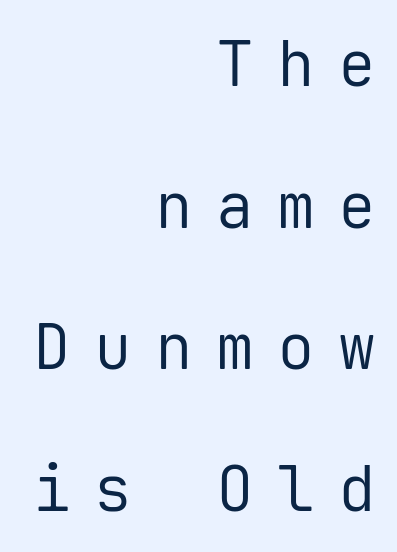
The image shows 63 px regular-weight sans-serif type, upright, monospaced; set right-aligned, loose line spacing (2.25x), unusually wide letter spacing (+0.37 em), not underlined; low stroke contrast and a medium x-height.
